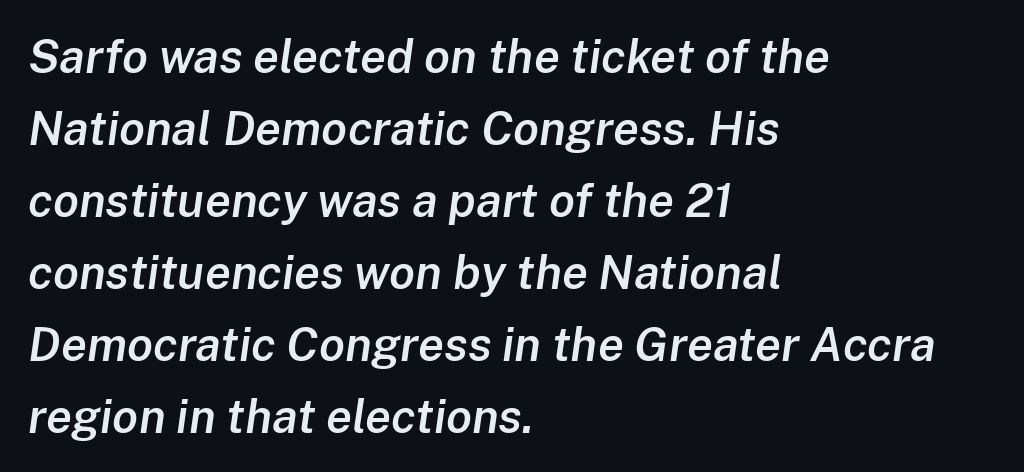
The image shows 47 px semibold type, italic (leaning right); set left-aligned, normal line spacing (1.53x), normal letter spacing, not underlined; low stroke contrast and a medium x-height.
